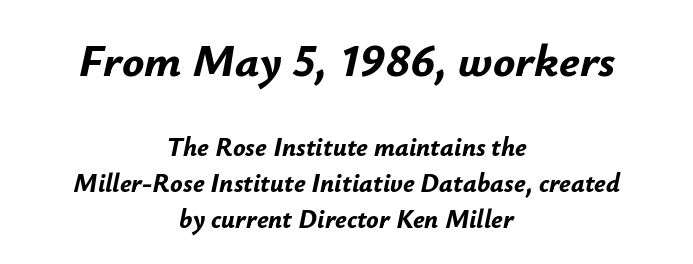
The image shows 46 px bold type, italic (leaning right); set centered, normal line spacing (1.39x), normal letter spacing, not underlined; the first (top) block is 1.77x larger; low stroke contrast and a small x-height.
